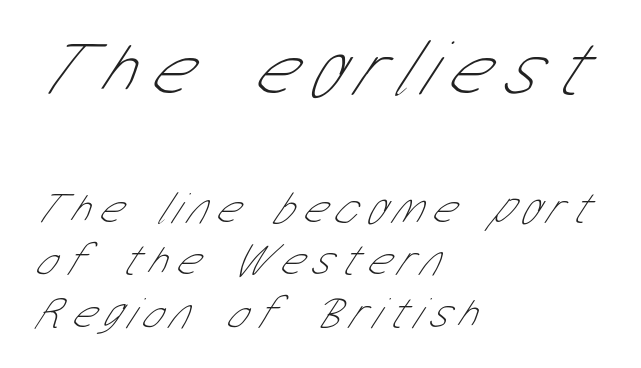
The image shows 79 px thin, condensed sans-serif type; set left-aligned, line spacing 1.17x, not underlined; the first (top) block is 1.76x larger; low stroke contrast and a medium x-height.
